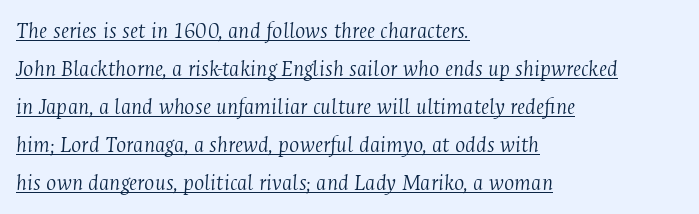
The image shows 24 px text type, italic (leaning right); set left-aligned, normal line spacing (1.58x), normal letter spacing, underlined.
